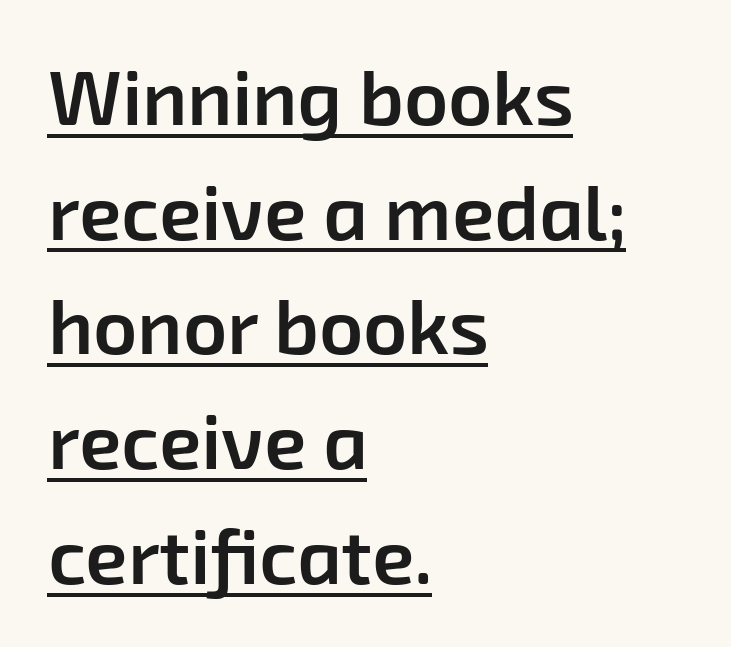
{"serif": "no", "bold": "semi", "weight": "semibold", "width": "normal", "stroke_contrast": "low", "x_height": "medium", "monospaced": "no", "underline": "yes", "align": "left", "line_spacing": "normal", "line_spacing_ratio": 1.49, "letter_spacing": "normal", "letter_spacing_em": 0.0, "glyph_px": 77}
